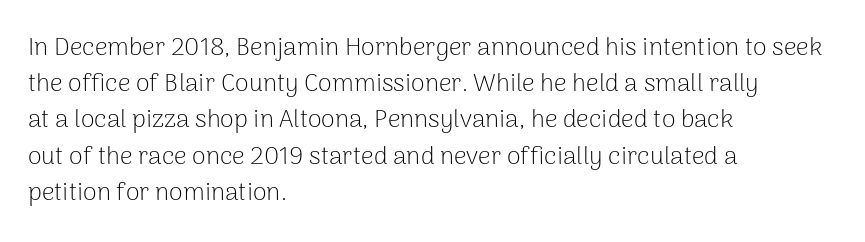
The image shows 25 px text type, upright; set left-aligned, normal line spacing (1.45x), normal letter spacing, not underlined.
